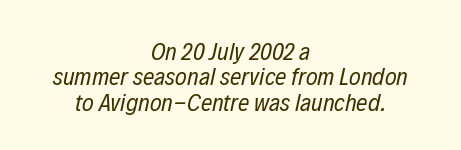
{"italic": "yes", "lean": "right", "slant_degrees": 12, "bold": "no", "underline": "no", "align": "center", "line_spacing": "tight", "line_spacing_ratio": 1.02, "letter_spacing": "normal", "letter_spacing_em": 0.0, "glyph_px": 25}
